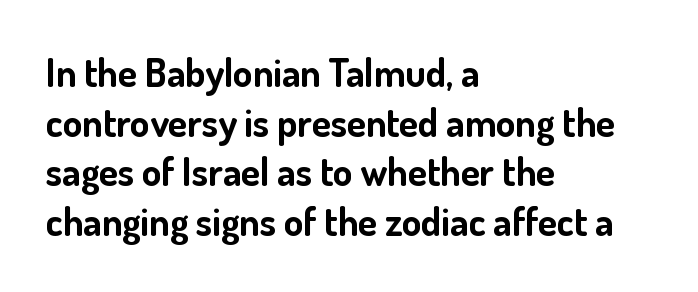
The image shows 39 px bold sans-serif type, upright; set left-aligned, normal line spacing (1.27x), normal letter spacing, not underlined; low stroke contrast and a small x-height.
